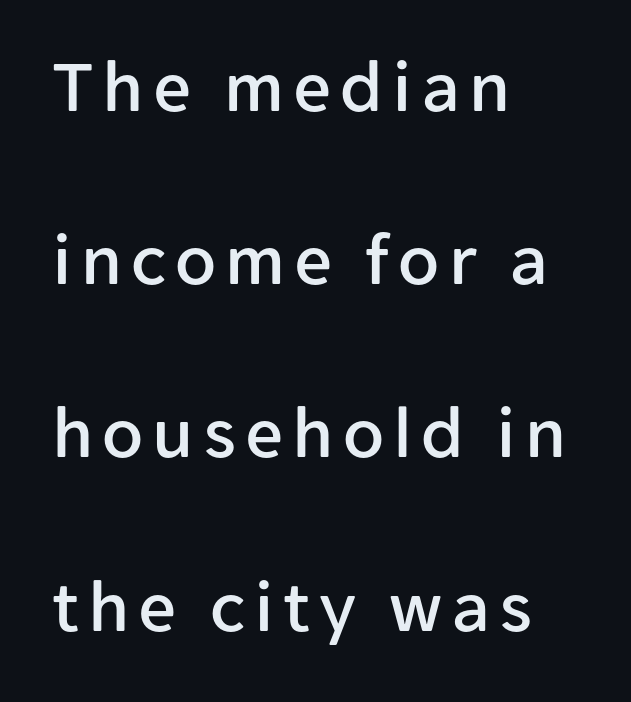
{"serif": "no", "italic": "no", "width": "normal", "stroke_contrast": "low", "x_height": "medium", "monospaced": "no", "underline": "no", "align": "left", "line_spacing": "loose", "line_spacing_ratio": 2.31, "glyph_px": 75}
